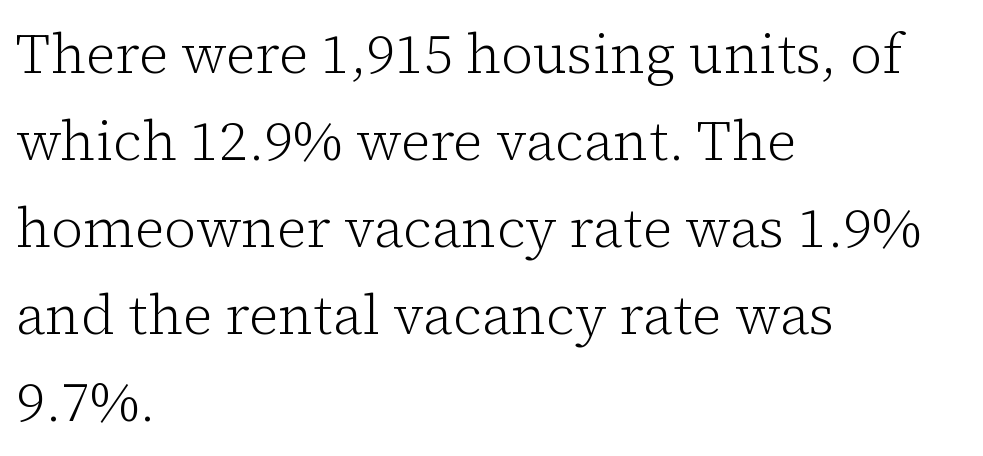
There is no visible air inserted between adjacent glyphs. Beneath every word, the page is bare. The face looks like a standard text weight, possibly lighter. This sample has the flowing, uneven cadence of proportional lettering.
